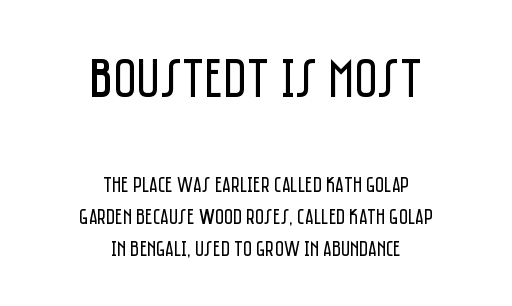
{"serif": "no", "italic": "no", "bold": "no", "weight": "regular", "width": "condensed", "stroke_contrast": "low", "x_height": "large", "monospaced": "no", "underline": "no", "align": "center", "line_spacing": "normal", "line_spacing_ratio": 1.45, "letter_spacing": "normal", "letter_spacing_em": 0.0, "larger_block": "first", "size_ratio": 2.55, "glyph_px": 56}
